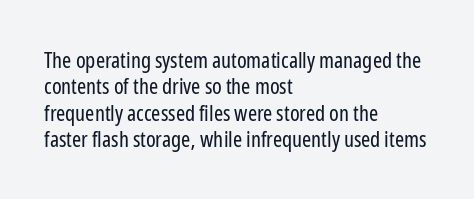
The image shows 22 px text type, upright; set left-aligned, line spacing 1.2x, normal letter spacing, not underlined.
